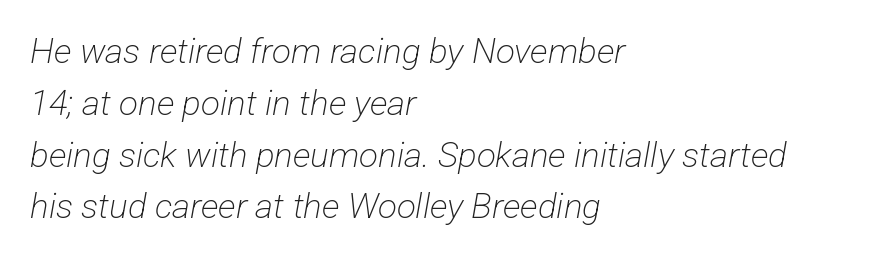
Check where the strokes stop: nothing finishes them off — pure sans. Each letter keeps its own natural width here, so spacing adapts to shape. A quiet, ordinary-to-light weight characterises the typeface. The vertical gap from one line to the next is medium.
